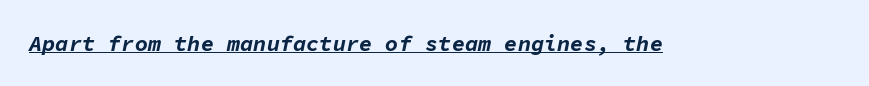
A baseline rule has been typeset under these characters. Nobody touched the tracking dial on this one. Tall strokes in this sample are angled rather than plumb. Pretty heavy lettering here — definitely bold.
